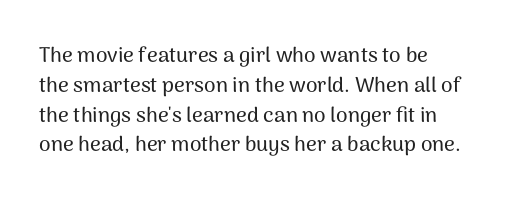
{"italic": "no", "underline": "no", "align": "left", "line_spacing": "normal", "line_spacing_ratio": 1.42, "letter_spacing": "normal", "letter_spacing_em": 0.0, "glyph_px": 21}
